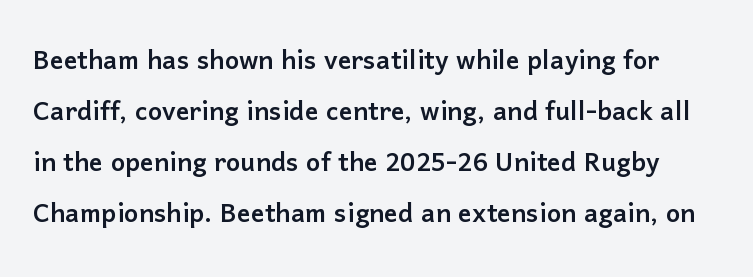
The rendering uses natural spacing where letterforms have individual widths. This sample uses plain, unmodified letter spacing. The font family rendered here belongs to the sans-serif group. Unmarked baselines from the first word to the last.
